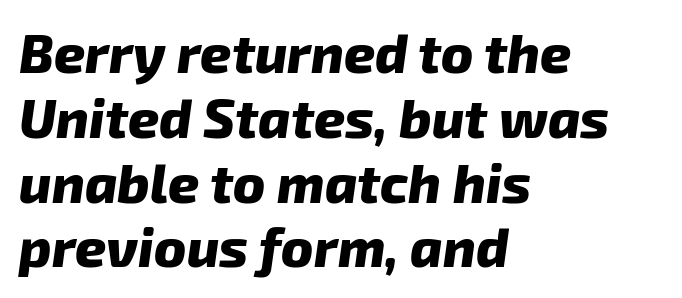
Q: Is the text bold? A: Yes.
Q: Is the text italic (slanted)? A: Yes, it leans right by about 8 degrees.
Q: Is the text underlined? A: No.
Q: How is the paragraph aligned? A: Left-aligned.
Q: Is the spacing between letters normal or unusually wide? A: Normal.
Q: Width (condensed, normal, or wide)? A: Normal.
Q: Stroke contrast? A: Low.
Q: x-height? A: Medium.
Q: Monospaced? A: No.
